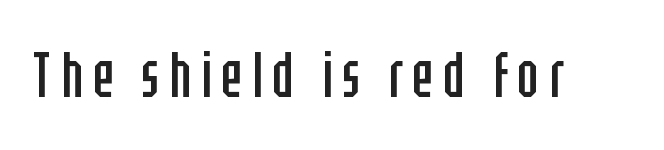
The image shows 64 px regular-weight, condensed sans-serif type, upright; set not underlined; low stroke contrast and a large x-height.
